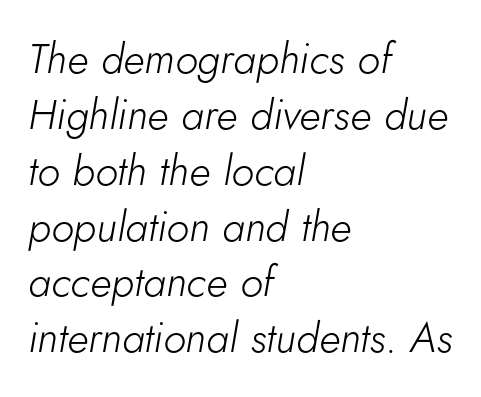
Weight class: somewhere from thin through regular. Characters follow at the spacing the type designer built in. Short and long lines alike share a common starting point at left. The space between consecutive lines is moderate. Any mark beneath the type? The region is blank.
